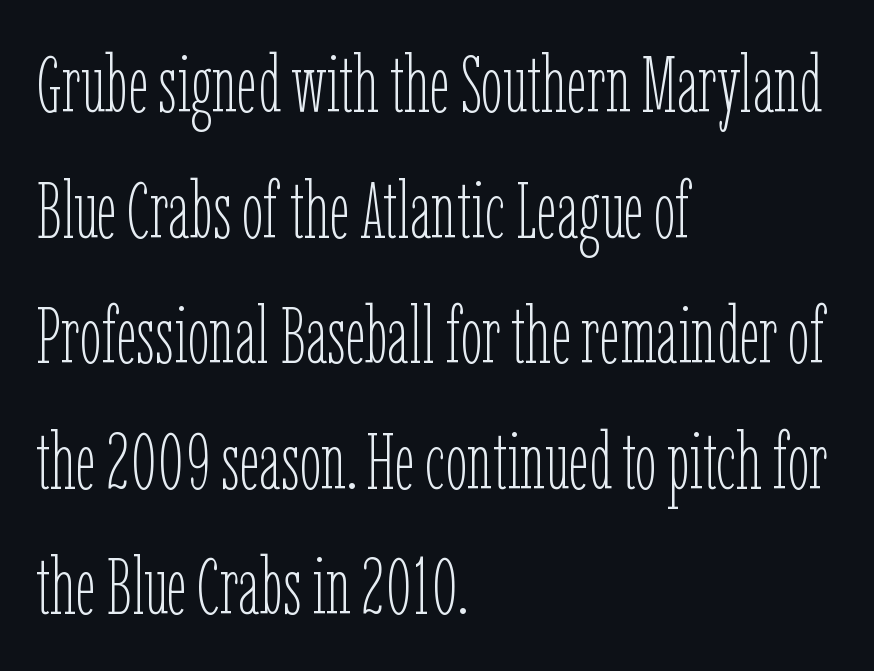
Q: Is the text bold? A: No.
Q: Is the text italic (slanted)? A: No, it is upright.
Q: Is the text underlined? A: No.
Q: How is the paragraph aligned? A: Left-aligned.
Q: Is the spacing between letters normal or unusually wide? A: Normal.
Q: Is the spacing between lines tight, normal or loose? A: Normal.
Q: Width (condensed, normal, or wide)? A: Condensed.
Q: Stroke contrast? A: Low.
Q: x-height? A: Medium.
Q: Monospaced? A: No.
